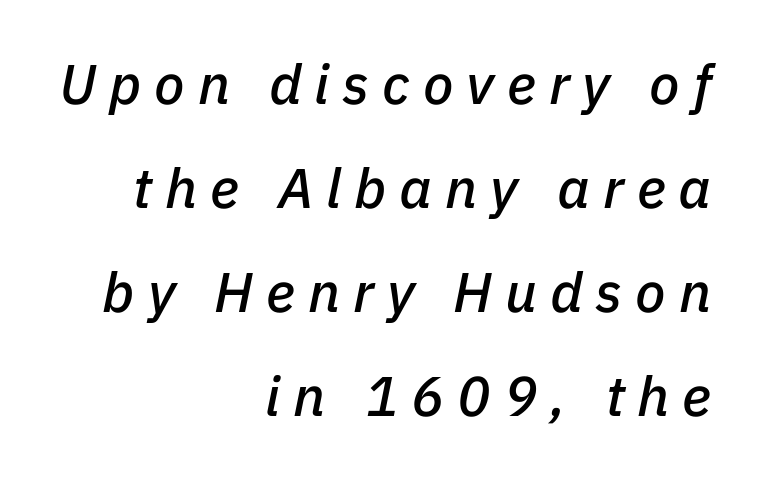
Q: Is the text italic (slanted)? A: Yes, it leans right by about 11 degrees.
Q: Is the text underlined? A: No.
Q: How is the paragraph aligned? A: Right-aligned.
Q: Is the spacing between letters normal or unusually wide? A: Unusually wide.
Q: Width (condensed, normal, or wide)? A: Normal.
Q: Stroke contrast? A: Low.
Q: x-height? A: Medium.
Q: Monospaced? A: No.
